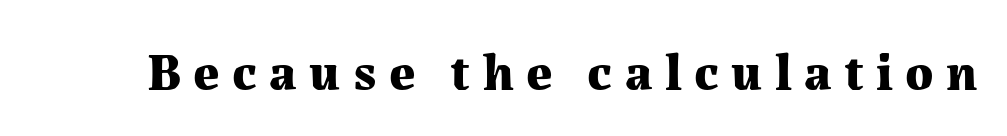
{"serif": "yes", "italic": "no", "bold": "yes", "weight": "bold", "width": "normal", "stroke_contrast": "medium", "x_height": "medium", "monospaced": "no", "underline": "no", "letter_spacing": "wide", "letter_spacing_em": 0.24, "glyph_px": 52}
